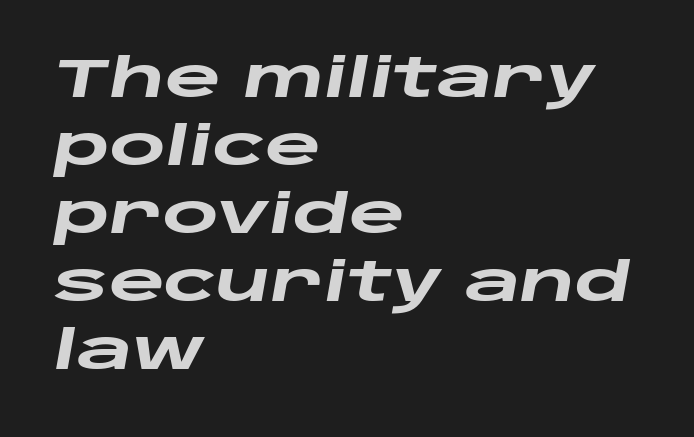
The image shows 54 px heavy, wide type, italic (leaning right); set left-aligned, normal line spacing (1.26x), normal letter spacing, not underlined; low stroke contrast and a large x-height.
